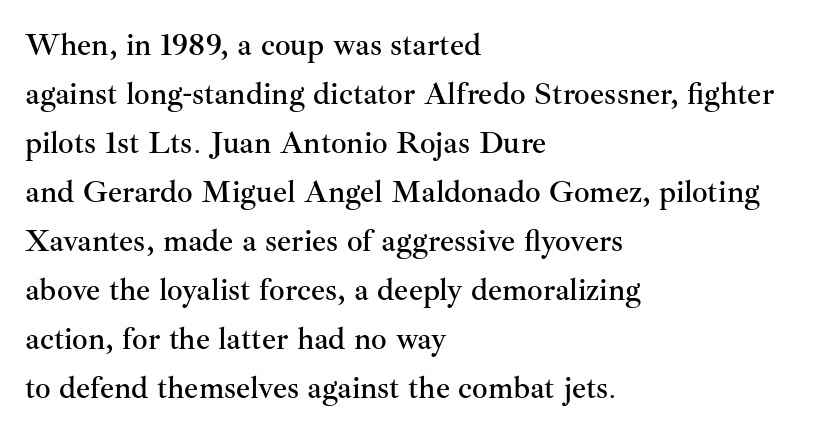
Q: Is the text italic (slanted)? A: No, it is upright.
Q: Is the typeface a serif or a sans-serif typeface? A: Serif.
Q: Is the text underlined? A: No.
Q: How is the paragraph aligned? A: Left-aligned.
Q: Is the spacing between letters normal or unusually wide? A: Normal.
Q: Is the spacing between lines tight, normal or loose? A: Normal.
Q: Width (condensed, normal, or wide)? A: Normal.
Q: Stroke contrast? A: Medium.
Q: x-height? A: Small.
Q: Monospaced? A: No.
